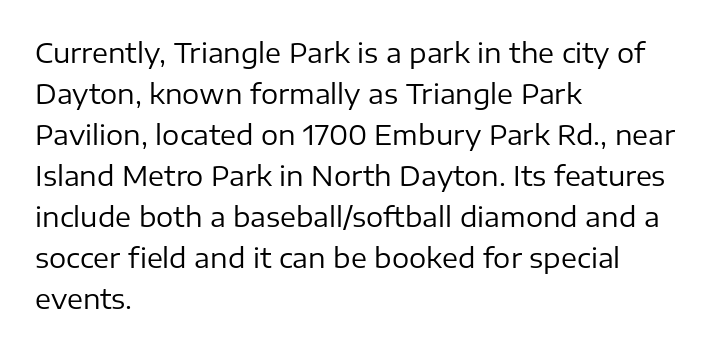
Q: Is the text bold? A: No.
Q: Is the text italic (slanted)? A: No, it is upright.
Q: Is the text underlined? A: No.
Q: How is the paragraph aligned? A: Left-aligned.
Q: Is the spacing between letters normal or unusually wide? A: Normal.
Q: Is the spacing between lines tight, normal or loose? A: Normal.
